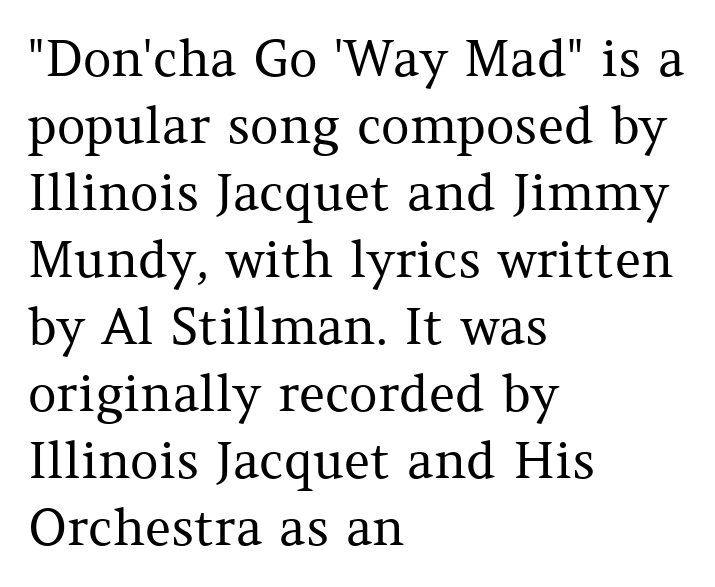
Successive baselines arrive at the customary interval. Do the characters align in a grid? No, the font is proportional. Stroke thickness stays within the range of a standard reading face or lighter. Any mark beneath the type? The region is blank. The paragraph has a hard left edge and a soft right edge. The font family rendered here belongs to the serif group.
